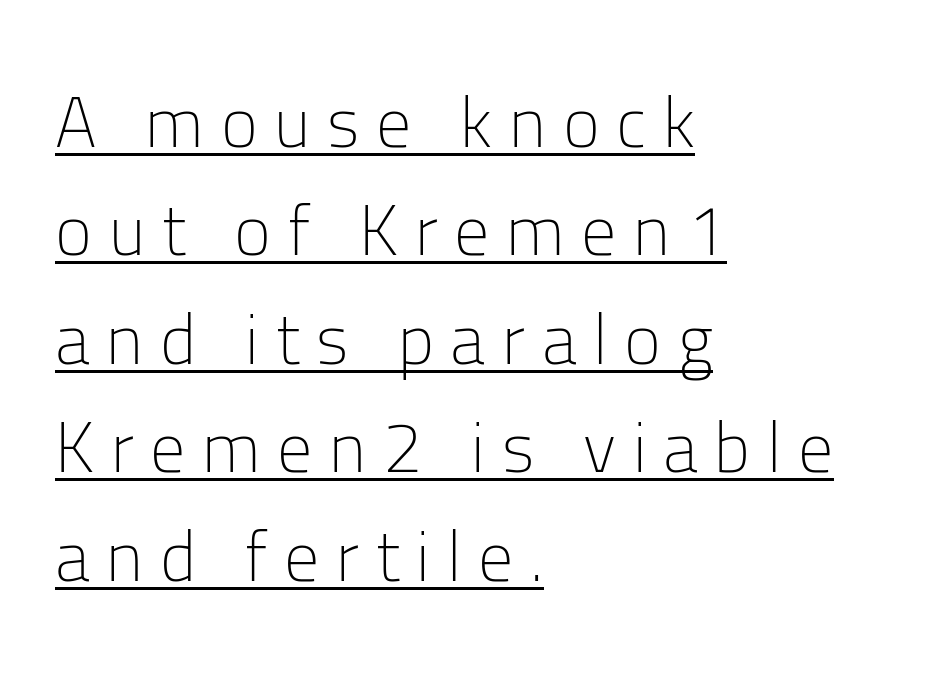
{"serif": "no", "italic": "no", "bold": "no", "weight": "light", "width": "normal", "stroke_contrast": "low", "x_height": "medium", "monospaced": "no", "underline": "yes", "align": "left", "line_spacing": "normal", "line_spacing_ratio": 1.55, "letter_spacing": "wide", "letter_spacing_em": 0.24, "glyph_px": 70}
